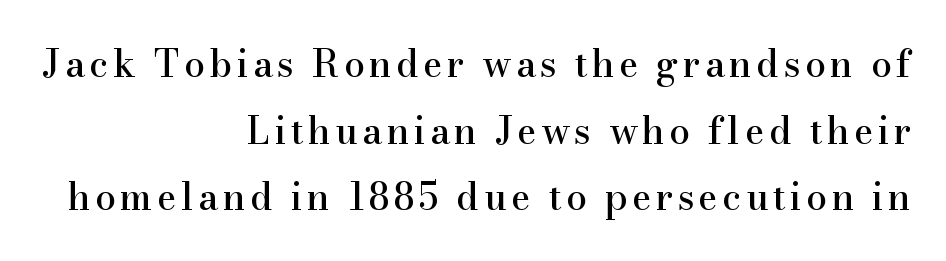
The image shows 37 px serif type, upright; set right-aligned, line spacing 1.8x, not underlined; high stroke contrast and a small x-height.
